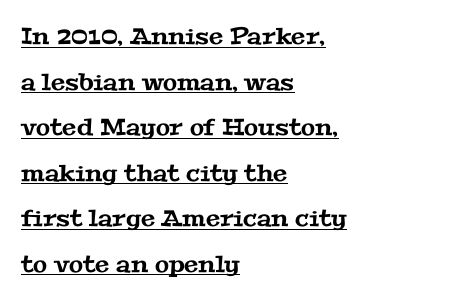
The paragraph shown leans on its left margin. Descenders here cross a horizontal rule under the line. The space between consecutive lines is lavish. Glyph-to-glyph distance matches everyday printed text.
